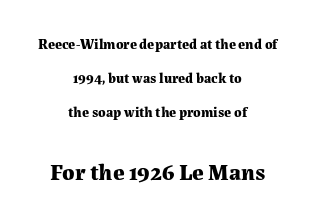
On the weight axis this lands at bold, roughly 700. Teacher's note: observe the equal gaps on both sides — that is centered alignment. These two chunks differ in scale, with the bottom chunk taking the larger measure. Students, observe: this is what heavily led, spacious text looks like. Plain, unruled lines of type. Posture: straight, roman, zero tilt.
